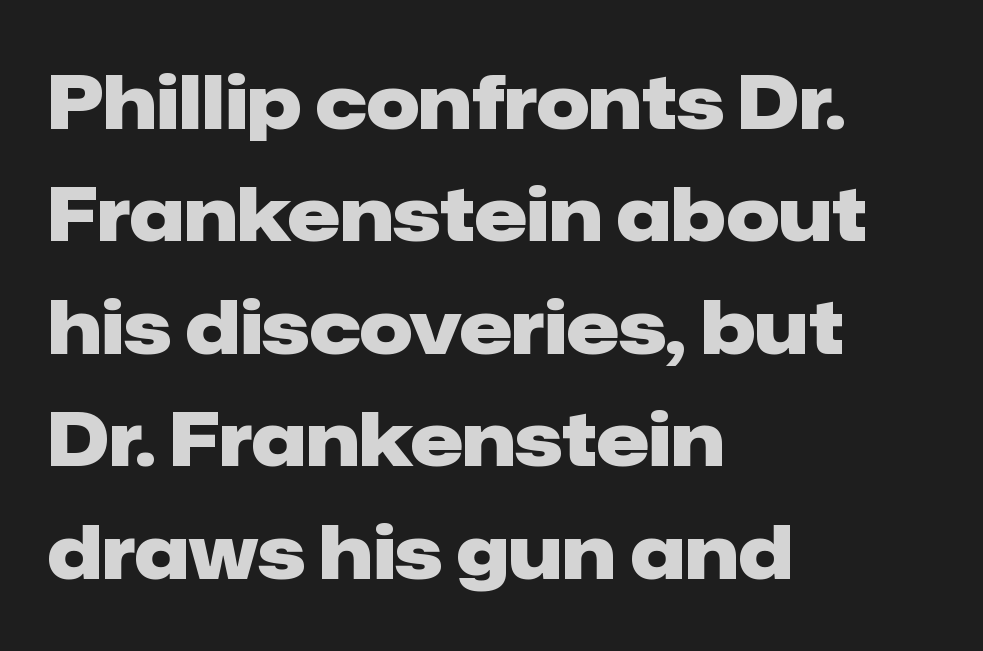
Q: Is the text bold? A: Yes.
Q: Is the text italic (slanted)? A: No, it is upright.
Q: Is the typeface a serif or a sans-serif typeface? A: Sans-serif.
Q: Is the text underlined? A: No.
Q: How is the paragraph aligned? A: Left-aligned.
Q: Is the spacing between letters normal or unusually wide? A: Normal.
Q: Is the spacing between lines tight, normal or loose? A: Normal.
Q: Width (condensed, normal, or wide)? A: Normal.
Q: Stroke contrast? A: Low.
Q: x-height? A: Medium.
Q: Monospaced? A: No.
